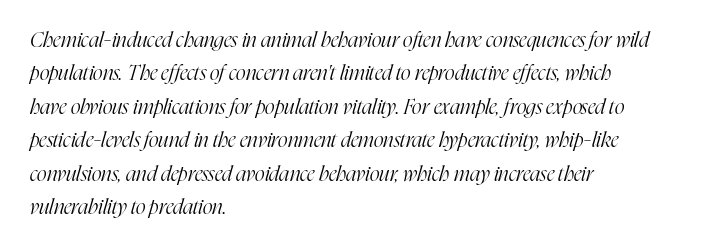
The image shows 21 px text type, italic (leaning right); set left-aligned, normal line spacing (1.59x), normal letter spacing, not underlined.
